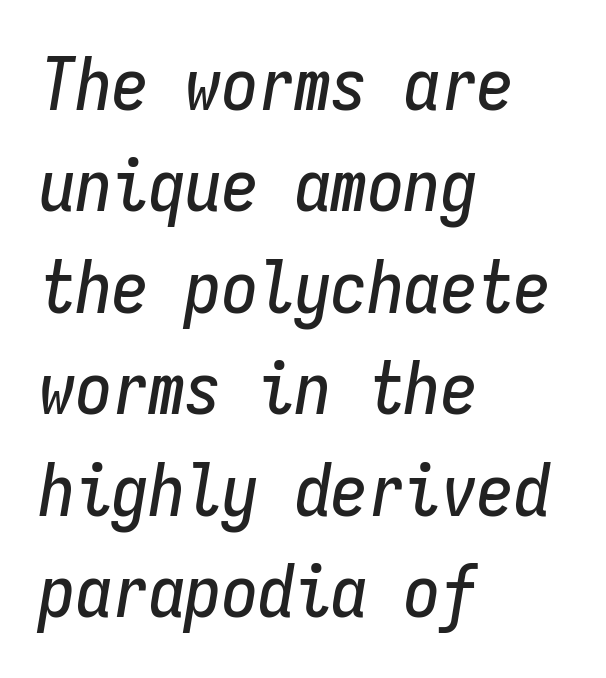
A clean baseline with only descenders dipping below it. Visually the block forms a straight wall on the left and a jagged coastline on the right. The typography opts for an oblique posture over an upright one. Is there much room between lines? A standard amount, neither cramped nor airy. The letterforms sit shoulder to shoulder at normal distance. Fixed-width glyphs throughout — classic coding-font behaviour.
